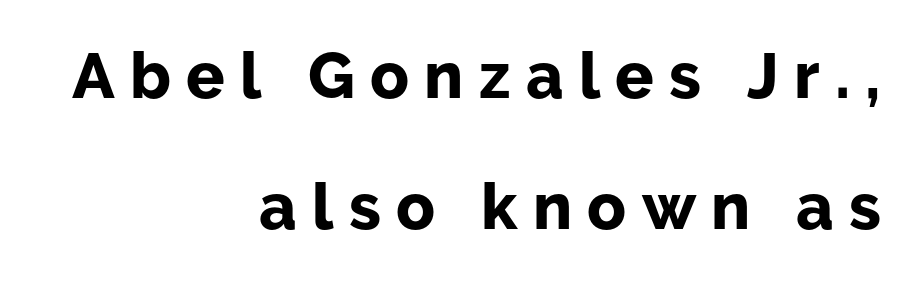
The image shows 64 px bold sans-serif type, upright; set right-aligned, loose line spacing (2.04x), unusually wide letter spacing (+0.24 em), not underlined; low stroke contrast and a medium x-height.
